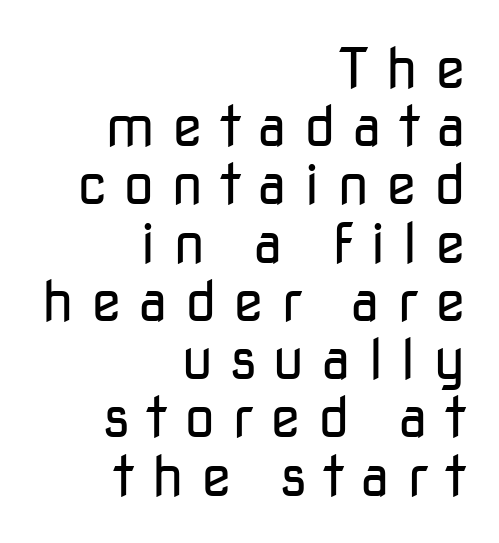
The image shows 56 px regular-weight sans-serif type, upright; set right-aligned, tight line spacing (1.04x), unusually wide letter spacing (+0.3 em), not underlined; low stroke contrast and a medium x-height.
